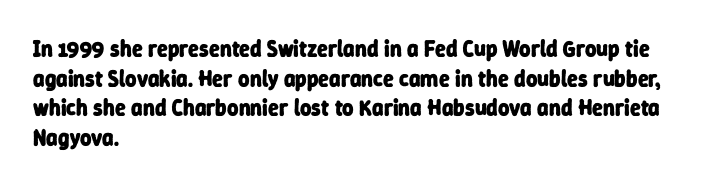
Q: Is the text bold? A: Yes.
Q: Is the text underlined? A: No.
Q: How is the paragraph aligned? A: Left-aligned.
Q: Is the spacing between letters normal or unusually wide? A: Normal.
Q: Is the spacing between lines tight, normal or loose? A: Normal.
